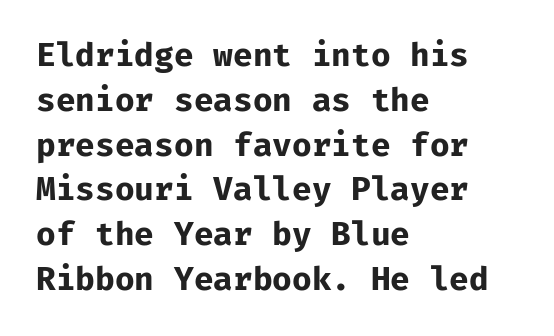
Q: Is the text bold? A: Yes.
Q: Is the text italic (slanted)? A: No, it is upright.
Q: Is the typeface a serif or a sans-serif typeface? A: Sans-serif.
Q: Is the text underlined? A: No.
Q: How is the paragraph aligned? A: Left-aligned.
Q: Is the spacing between letters normal or unusually wide? A: Normal.
Q: Is the spacing between lines tight, normal or loose? A: Normal.
Q: Width (condensed, normal, or wide)? A: Normal.
Q: Stroke contrast? A: Low.
Q: x-height? A: Medium.
Q: Monospaced? A: Yes.
